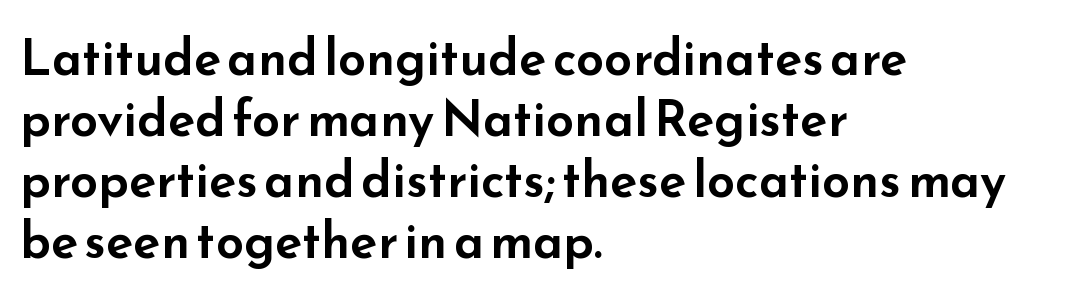
Q: Is the text italic (slanted)? A: No, it is upright.
Q: Is the typeface a serif or a sans-serif typeface? A: Sans-serif.
Q: Is the text underlined? A: No.
Q: How is the paragraph aligned? A: Left-aligned.
Q: Is the spacing between letters normal or unusually wide? A: Normal.
Q: Width (condensed, normal, or wide)? A: Wide.
Q: Stroke contrast? A: Low.
Q: x-height? A: Small.
Q: Monospaced? A: No.
